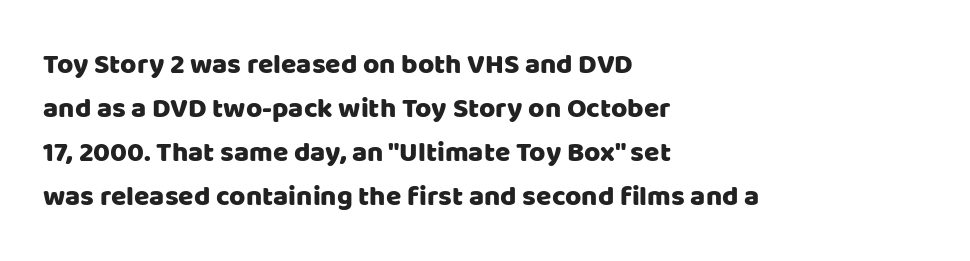
Q: Is the text italic (slanted)? A: No, it is upright.
Q: Is the typeface a serif or a sans-serif typeface? A: Sans-serif.
Q: Is the text underlined? A: No.
Q: How is the paragraph aligned? A: Left-aligned.
Q: Is the spacing between letters normal or unusually wide? A: Normal.
Q: Is the spacing between lines tight, normal or loose? A: Normal.
Q: Width (condensed, normal, or wide)? A: Normal.
Q: Stroke contrast? A: Low.
Q: x-height? A: Large.
Q: Monospaced? A: No.
